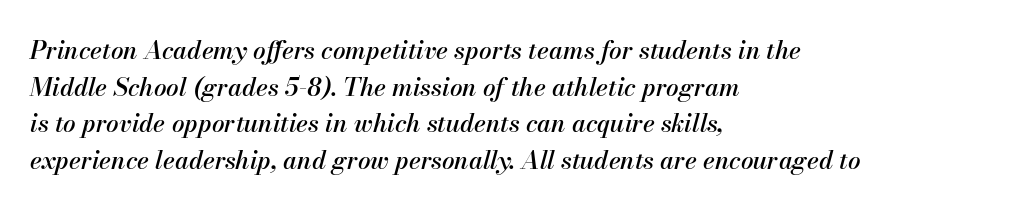
The image shows 25 px text type, italic (leaning right); set left-aligned, normal line spacing (1.47x), normal letter spacing, not underlined.
